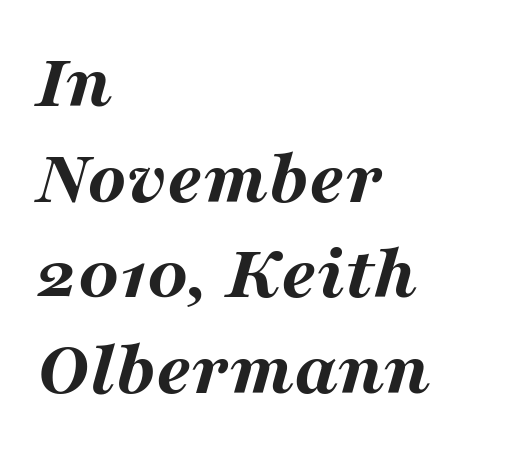
The image shows 79 px bold, wide type, italic (leaning right); set left-aligned, line spacing 1.21x, normal letter spacing, not underlined; medium stroke contrast and a medium x-height.
